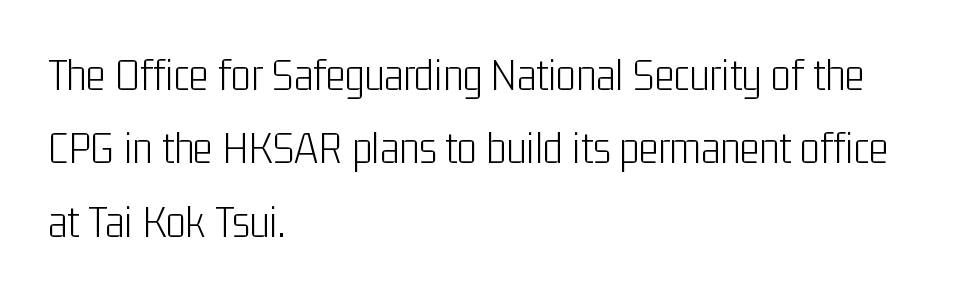
The image shows 47 px light, condensed sans-serif type, upright; set left-aligned, normal line spacing (1.56x), normal letter spacing, not underlined; low stroke contrast and a medium x-height.
